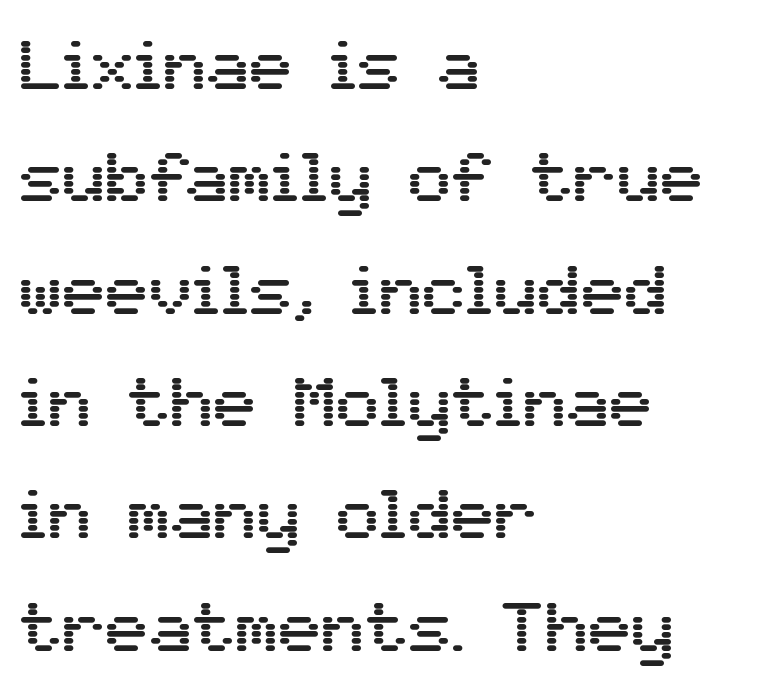
Q: Is the text italic (slanted)? A: No, it is upright.
Q: Is the typeface a serif or a sans-serif typeface? A: Sans-serif.
Q: Is the text underlined? A: No.
Q: How is the paragraph aligned? A: Left-aligned.
Q: Is the spacing between letters normal or unusually wide? A: Normal.
Q: Is the spacing between lines tight, normal or loose? A: Normal.
Q: Width (condensed, normal, or wide)? A: Normal.
Q: Stroke contrast? A: Medium.
Q: x-height? A: Medium.
Q: Monospaced? A: No.
